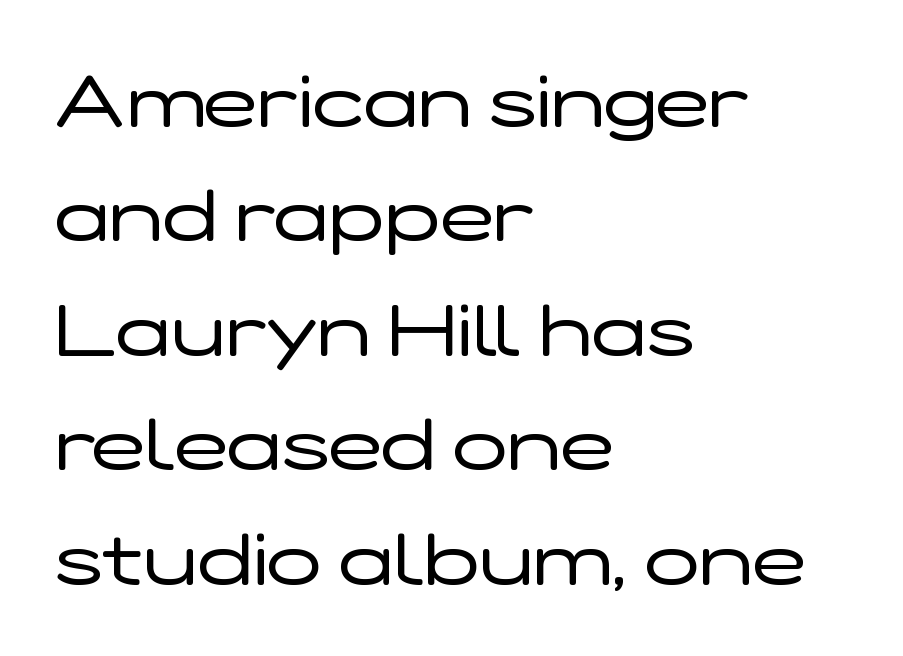
The image shows 72 px regular-weight, wide sans-serif type, upright; set left-aligned, normal line spacing (1.59x), normal letter spacing, not underlined; low stroke contrast and a medium x-height.
